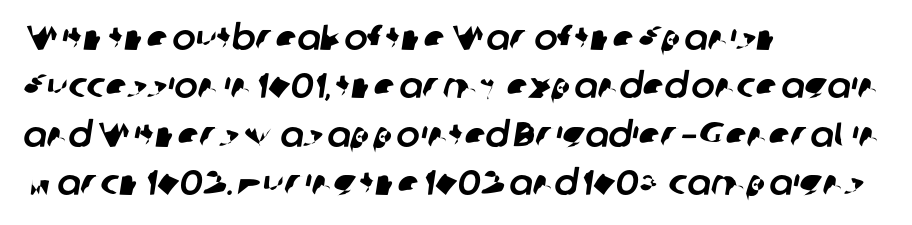
Q: Is the typeface a serif or a sans-serif typeface? A: Sans-serif.
Q: Is the text underlined? A: No.
Q: How is the paragraph aligned? A: Left-aligned.
Q: Is the spacing between letters normal or unusually wide? A: Normal.
Q: Is the spacing between lines tight, normal or loose? A: Normal.
Q: Width (condensed, normal, or wide)? A: Normal.
Q: Stroke contrast? A: Low.
Q: x-height? A: Medium.
Q: Monospaced? A: No.
